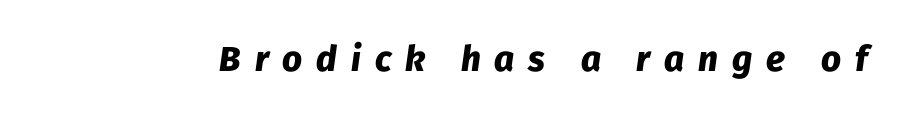
Each row of text sits above clean, open space. An italicized treatment has been applied to the whole sample. Spacing verdict: proportional, widths tailored to each character. Tracking here is generous; glyphs stand well apart from one another. A dark, heavy texture on the line: the type is bold.
